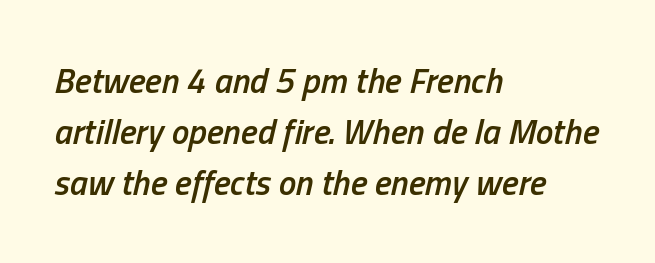
The image shows 35 px semibold, condensed type, italic (leaning right); set left-aligned, normal line spacing (1.46x), normal letter spacing, not underlined; low stroke contrast and a medium x-height.
